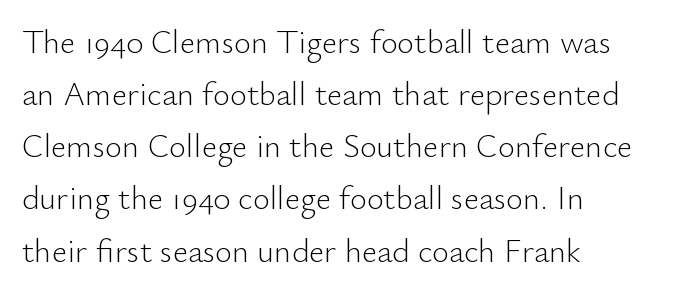
{"serif": "no", "italic": "no", "bold": "no", "weight": "light", "width": "normal", "stroke_contrast": "low", "x_height": "small", "monospaced": "no", "underline": "no", "align": "left", "line_spacing": "normal", "line_spacing_ratio": 1.58, "letter_spacing": "normal", "letter_spacing_em": 0.0, "glyph_px": 33}
